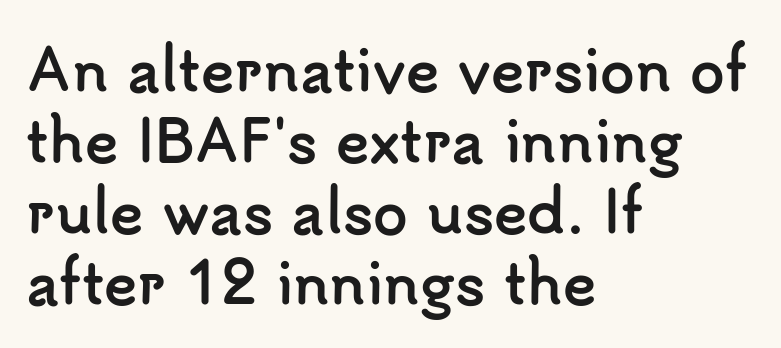
{"serif": "no", "italic": "no", "bold": "yes", "weight": "semibold", "width": "normal", "stroke_contrast": "low", "x_height": "small", "monospaced": "no", "underline": "no", "align": "left", "line_spacing": "normal", "line_spacing_ratio": 1.27, "letter_spacing": "normal", "letter_spacing_em": 0.0, "glyph_px": 56}
